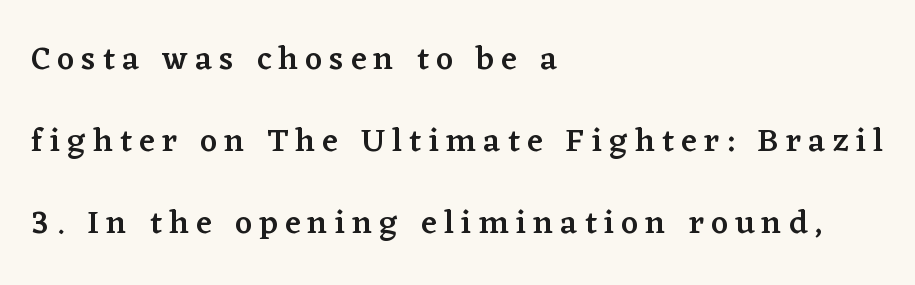
The image shows 33 px semibold serif type, upright; set left-aligned, loose line spacing (2.48x), unusually wide letter spacing (+0.22 em), not underlined; low stroke contrast and a medium x-height.
